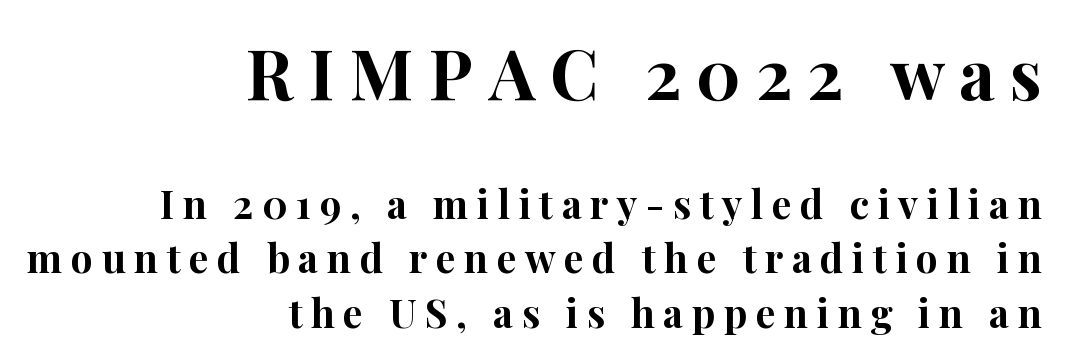
Where is the straight margin? On the right. Italic? Not at all — the glyphs are vertical. Leading: standard. Strokes here are thick enough to call this a true bold. You could not count columns in this text — the font is proportionally spaced. Observe the wide spacing: letters keep a clear distance from each other.
